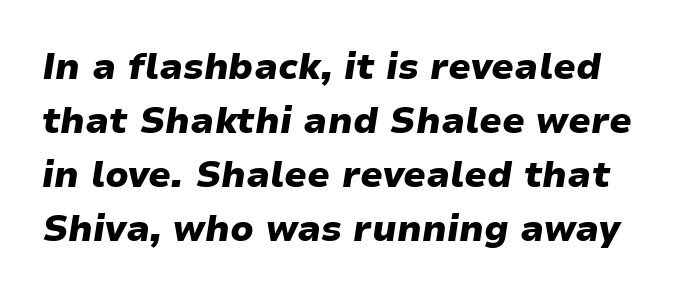
{"italic": "yes", "lean": "right", "slant_degrees": 9, "bold": "yes", "weight": "heavy", "width": "wide", "stroke_contrast": "low", "x_height": "medium", "monospaced": "no", "underline": "no", "line_spacing": "normal", "line_spacing_ratio": 1.5, "letter_spacing": "normal", "letter_spacing_em": 0.0, "glyph_px": 36}
